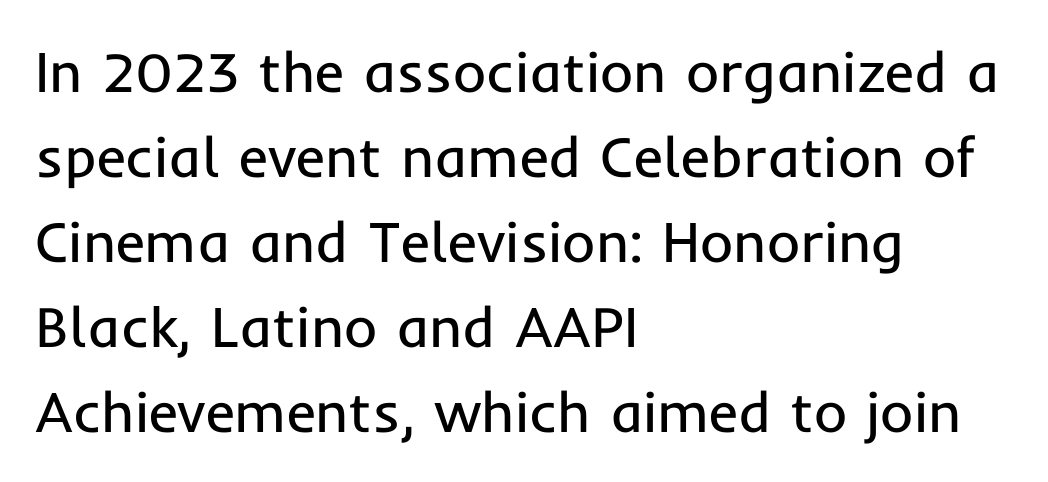
Are there feet on the stems? There aren't — it's a sans. This reads as an unemphasized weight, regular at the heaviest. Descenders hang freely into open space. The face used here is rendered with its standard letterfit. Leading: standard.
